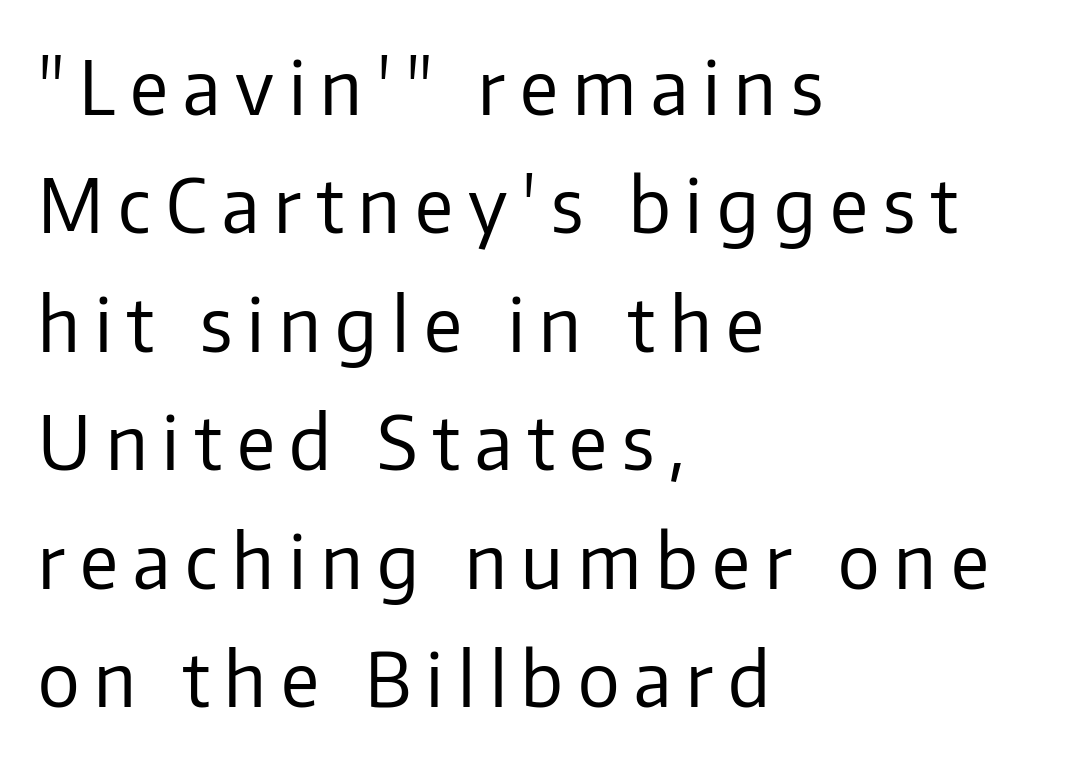
Q: Is the text bold? A: No.
Q: Is the text italic (slanted)? A: No, it is upright.
Q: Is the typeface a serif or a sans-serif typeface? A: Sans-serif.
Q: Is the text underlined? A: No.
Q: How is the paragraph aligned? A: Left-aligned.
Q: Is the spacing between letters normal or unusually wide? A: Unusually wide.
Q: Is the spacing between lines tight, normal or loose? A: Normal.
Q: Width (condensed, normal, or wide)? A: Normal.
Q: Stroke contrast? A: Low.
Q: x-height? A: Medium.
Q: Monospaced? A: No.
